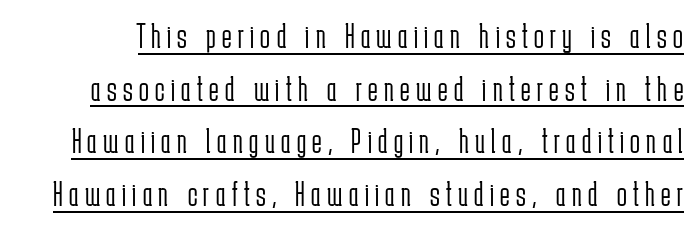
Regarding serifs, this sample does without them. Do the characters align in a grid? No, the font is proportional. If you measured baseline to baseline, you'd find a middling distance. Honestly, the underline is the first thing you notice here. Notice how the stems are strictly vertical — no italics here. Stems and bowls with no extra thickness — not bold.
